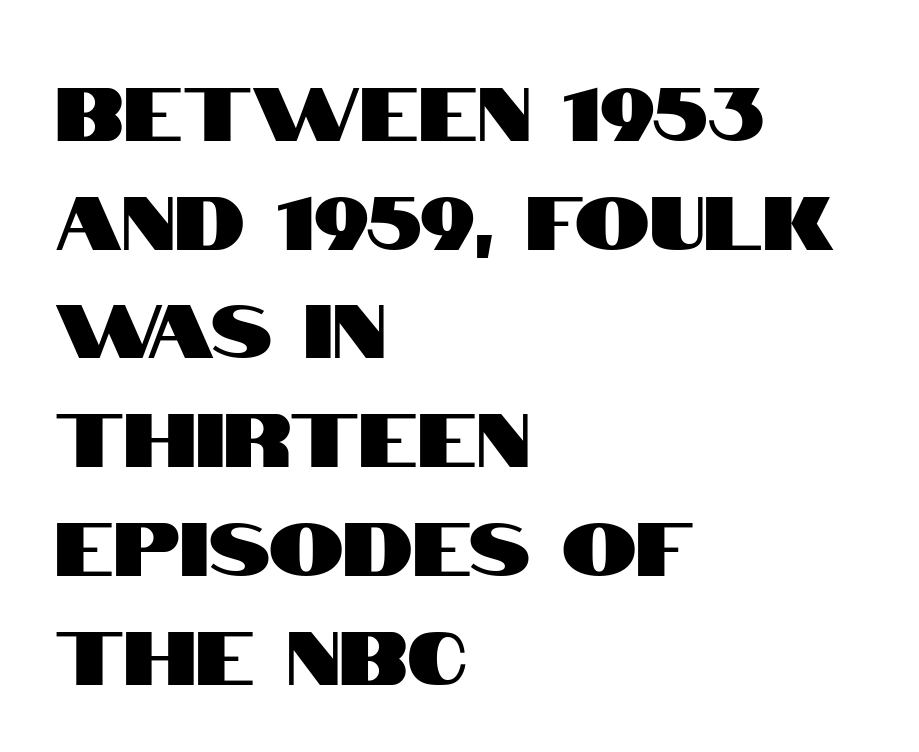
The image shows 75 px condensed sans-serif type, upright; set left-aligned, normal line spacing (1.45x), normal letter spacing, not underlined; high stroke contrast and a large x-height.
